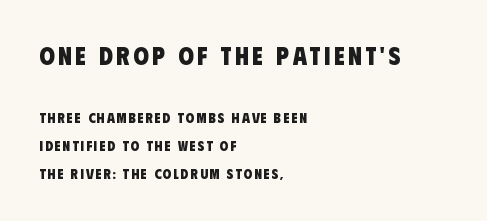
The image shows 25 px bold type; set left-aligned, loose line spacing (1.98x), not underlined; the first (top) block is 1.79x larger.
